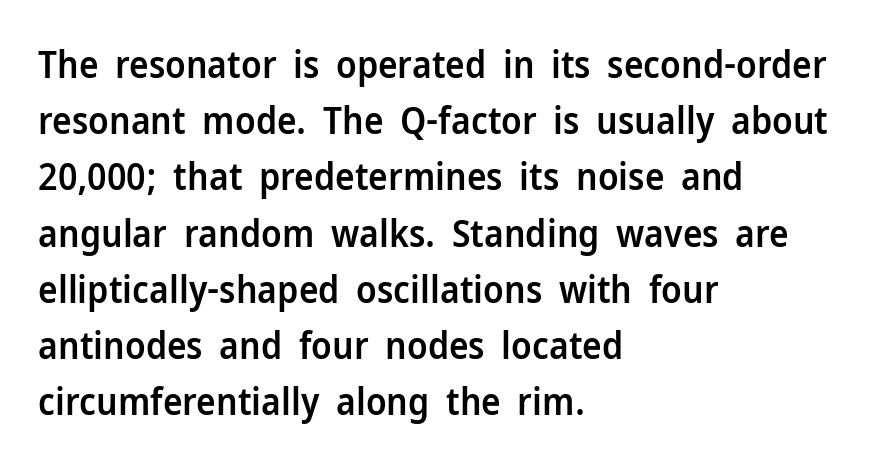
Q: Is the text bold? A: Semi-bold.
Q: Is the text italic (slanted)? A: No, it is upright.
Q: Is the typeface a serif or a sans-serif typeface? A: Sans-serif.
Q: Is the text underlined? A: No.
Q: How is the paragraph aligned? A: Left-aligned.
Q: Is the spacing between letters normal or unusually wide? A: Normal.
Q: Is the spacing between lines tight, normal or loose? A: Normal.
Q: Width (condensed, normal, or wide)? A: Normal.
Q: Stroke contrast? A: Low.
Q: x-height? A: Medium.
Q: Monospaced? A: No.
